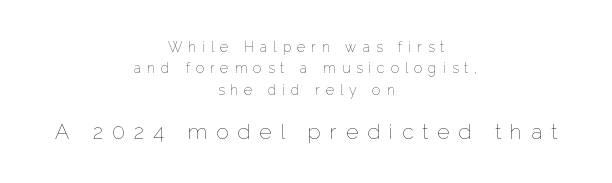
{"italic": "no", "bold": "no", "underline": "no", "align": "center", "line_spacing": "normal", "line_spacing_ratio": 1.53, "letter_spacing": "wide", "letter_spacing_em": 0.43, "larger_block": "second", "size_ratio": 1.5, "glyph_px": 21}
